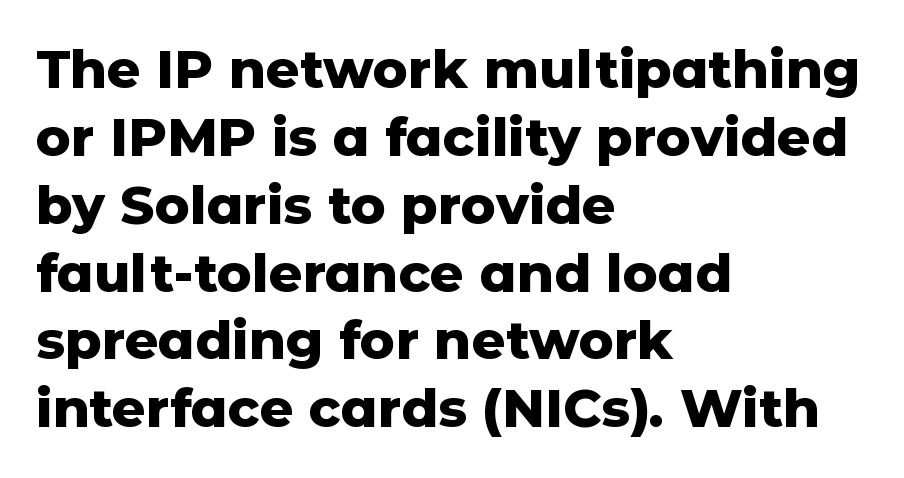
The image shows 53 px heavy sans-serif type, upright; set left-aligned, normal line spacing (1.28x), normal letter spacing, not underlined; low stroke contrast and a medium x-height.
